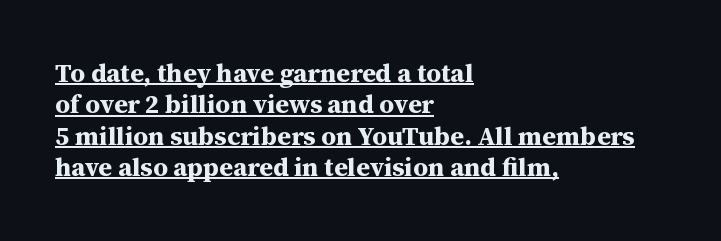
Q: Is the text bold? A: Yes.
Q: Is the text italic (slanted)? A: No, it is upright.
Q: Is the text underlined? A: Yes.
Q: How is the paragraph aligned? A: Left-aligned.
Q: Is the spacing between letters normal or unusually wide? A: Normal.
